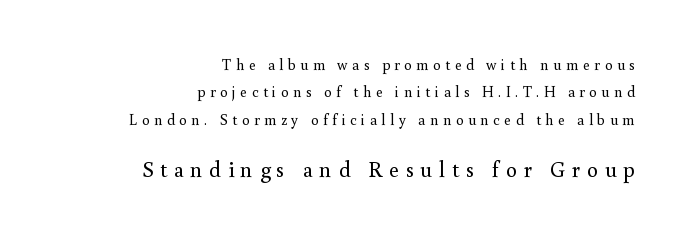
Q: Is the text bold? A: No.
Q: Is the text italic (slanted)? A: No, it is upright.
Q: Is the text underlined? A: No.
Q: How is the paragraph aligned? A: Right-aligned.
Q: Is the spacing between letters normal or unusually wide? A: Unusually wide.
Q: Which block of text is set in a larger size, the first (top) or the second (bottom)? A: The second (bottom) one.
